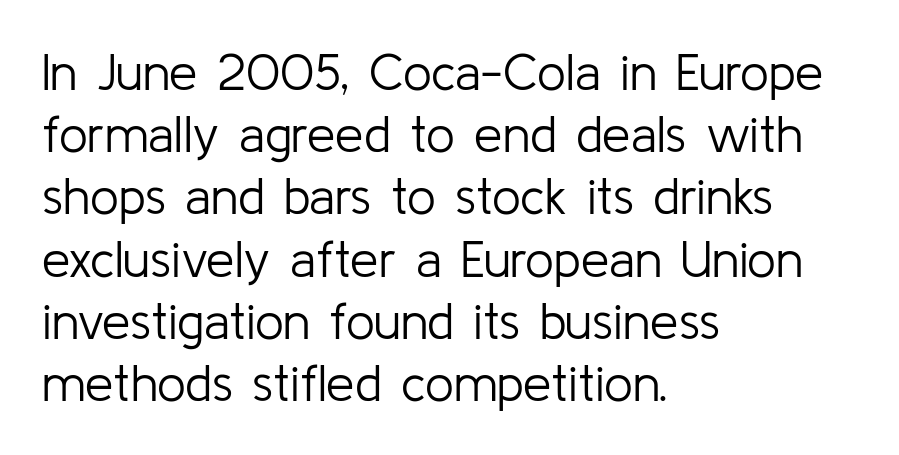
The image shows 51 px light sans-serif type, upright; set left-aligned, line spacing 1.22x, normal letter spacing, not underlined; low stroke contrast and a medium x-height.
